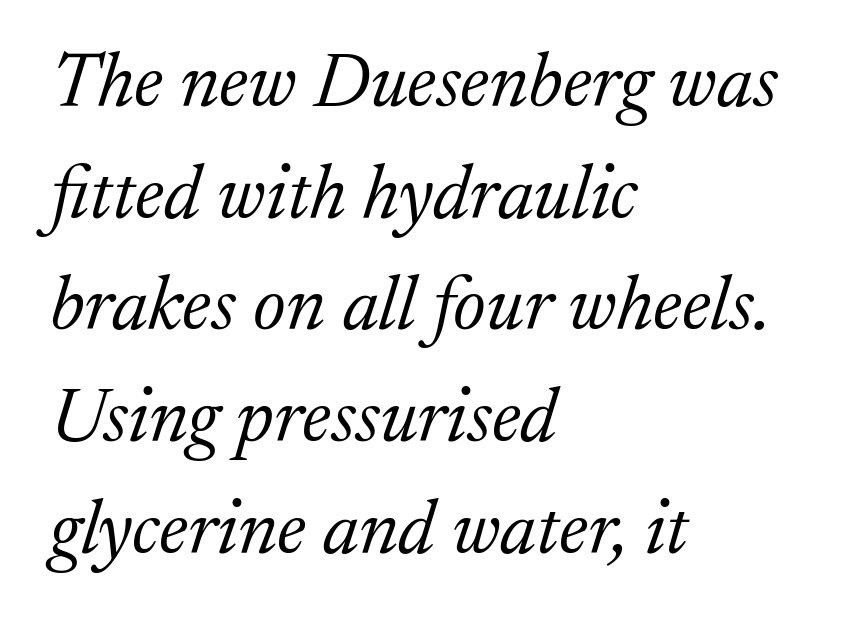
Q: Is the text bold? A: No.
Q: Is the text italic (slanted)? A: Yes, it leans right by about 17 degrees.
Q: Is the typeface a serif or a sans-serif typeface? A: Serif.
Q: Is the text underlined? A: No.
Q: How is the paragraph aligned? A: Left-aligned.
Q: Is the spacing between letters normal or unusually wide? A: Normal.
Q: Is the spacing between lines tight, normal or loose? A: Normal.
Q: Width (condensed, normal, or wide)? A: Normal.
Q: Stroke contrast? A: Medium.
Q: x-height? A: Medium.
Q: Monospaced? A: No.
